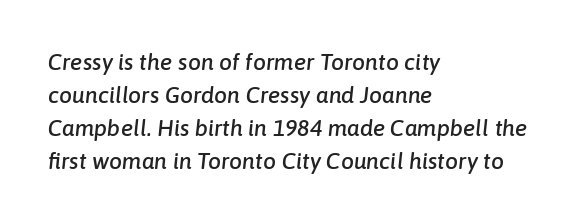
Inter-character spacing is left at the font's built-in metrics. The glyphs are unaccompanied by any horizontal stroke below them. The passage is arranged the way most books set body copy — flush left. There's an unmistakable incline to the writing here. The rendering uses a moderate line-height, typical for paragraphs.
